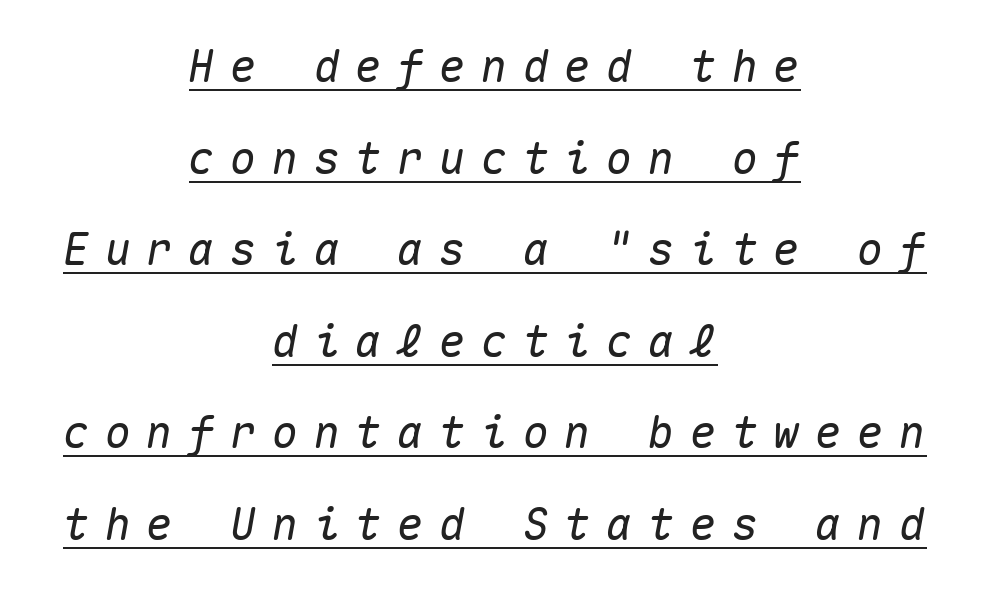
{"italic": "yes", "lean": "right", "slant_degrees": 10, "width": "normal", "stroke_contrast": "medium", "x_height": "medium", "monospaced": "yes", "underline": "yes", "align": "center", "line_spacing": "loose", "line_spacing_ratio": 2.08, "letter_spacing": "wide", "letter_spacing_em": 0.35, "glyph_px": 44}
